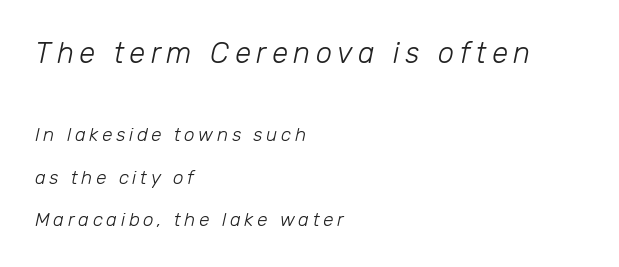
{"italic": "yes", "lean": "right", "slant_degrees": 12, "bold": "no", "weight": "light", "width": "normal", "stroke_contrast": "low", "x_height": "medium", "monospaced": "no", "underline": "no", "align": "left", "line_spacing": "loose", "line_spacing_ratio": 2.24, "larger_block": "first", "size_ratio": 1.53, "glyph_px": 29}
